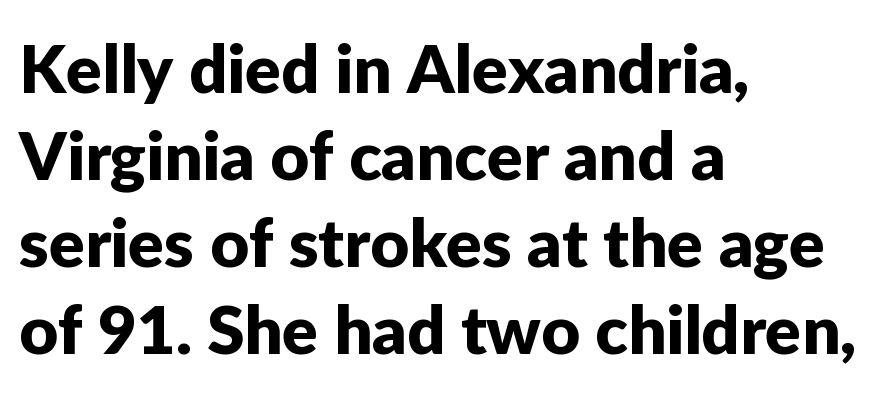
{"serif": "no", "italic": "no", "width": "normal", "stroke_contrast": "low", "x_height": "medium", "monospaced": "no", "underline": "no", "align": "left", "line_spacing": "normal", "line_spacing_ratio": 1.3, "letter_spacing": "normal", "letter_spacing_em": 0.0, "glyph_px": 67}
